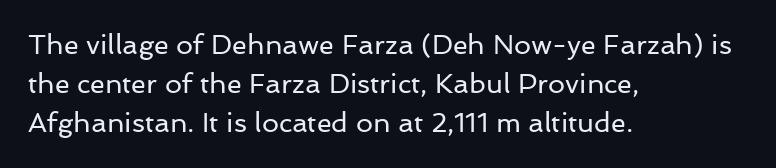
Default kerning and tracking; the words read as compact shapes. No heavy texture on the line: the type isn't bold. A roman cut, with each character standing at attention. Notice how the passage keeps a crisp vertical edge on the left only. Bare-footed words on every line.
